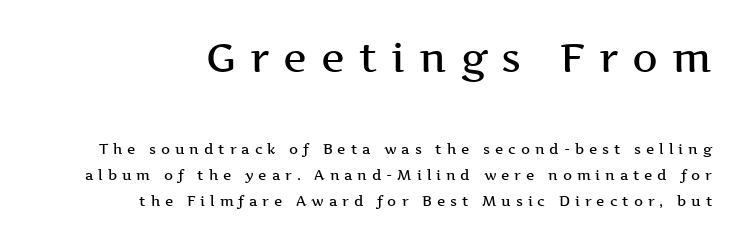
The image shows 40 px semibold, wide serif type, upright; set right-aligned, line spacing 1.87x, unusually wide letter spacing (+0.35 em), not underlined; the first (top) block is 2.86x larger; medium stroke contrast and a medium x-height.
